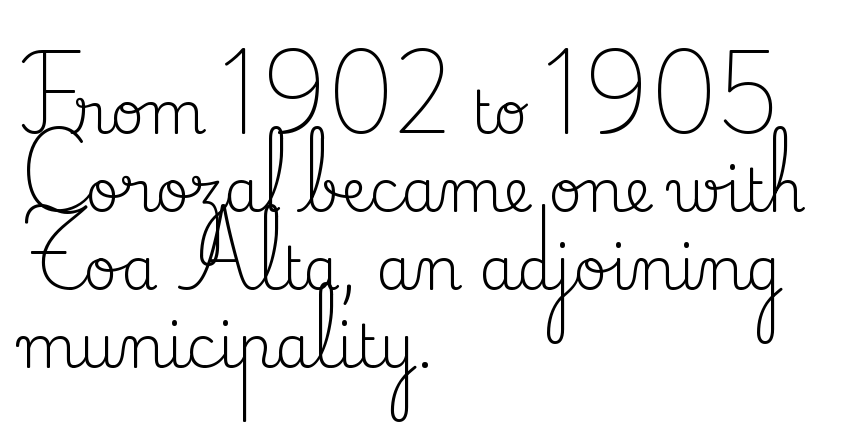
Rows of type keep a routine distance in the vertical direction. Think of a printed novel: that variable character pitch is what you see here. Inter-character spacing is left at the font's built-in metrics. Leftover space on each line is placed entirely after the last word. The font's upright variant was chosen for this text. A clean baseline with only descenders dipping below it.
